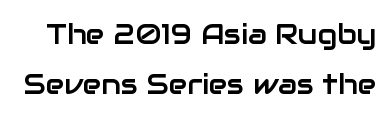
{"serif": "no", "italic": "no", "width": "normal", "stroke_contrast": "low", "x_height": "medium", "monospaced": "no", "underline": "no", "line_spacing_ratio": 1.79, "letter_spacing": "normal", "letter_spacing_em": 0.0, "glyph_px": 28}
